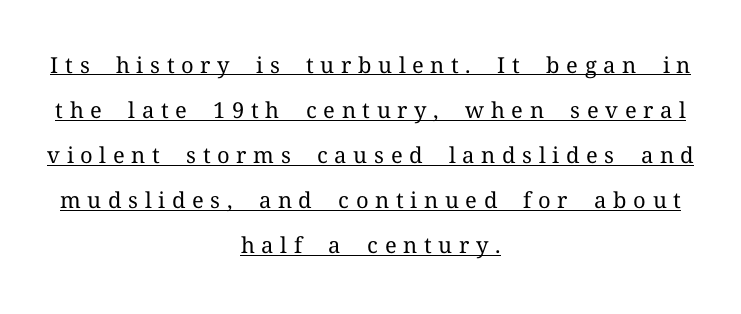
Q: Is the text bold? A: No.
Q: Is the text italic (slanted)? A: No, it is upright.
Q: Is the text underlined? A: Yes.
Q: How is the paragraph aligned? A: Centered.
Q: Is the spacing between letters normal or unusually wide? A: Unusually wide.
Q: Is the spacing between lines tight, normal or loose? A: Loose.
